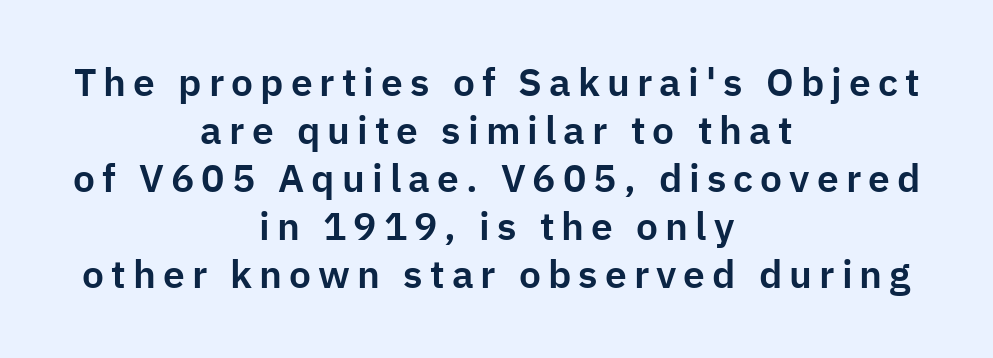
Every stem runs plumb, perpendicular to the baseline. Each line is balanced around a shared central axis. A clean baseline with only descenders dipping below it. The face used here is proportionally spaced, like ordinary book or web type. Font category for this specimen: sans-serif.
